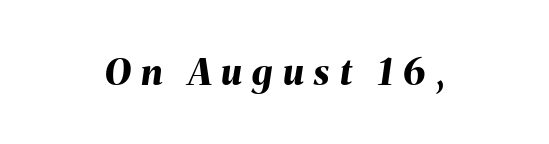
Characters follow at a spacing far wider than the type designer built in. Underline: absent. If you drew a line through each stem, it would be angled. Proportional: the letters do not fall into vertical columns.
